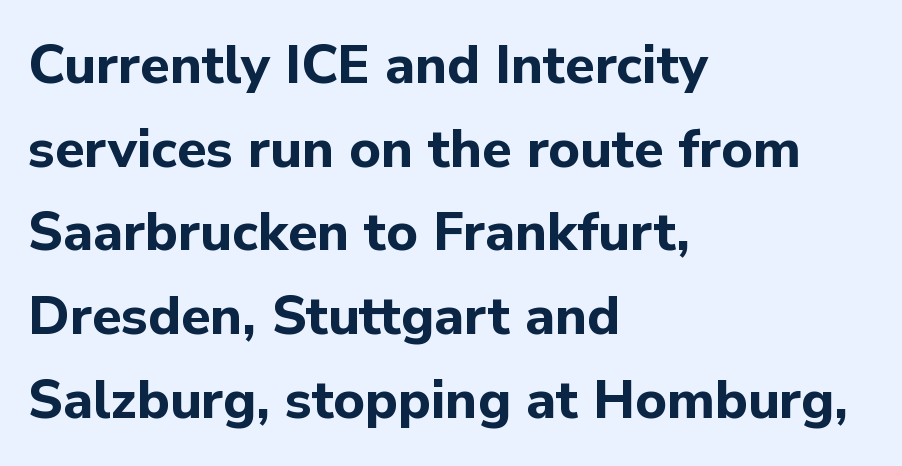
The image shows 54 px bold sans-serif type, upright; set left-aligned, normal line spacing (1.55x), normal letter spacing, not underlined; low stroke contrast and a medium x-height.
